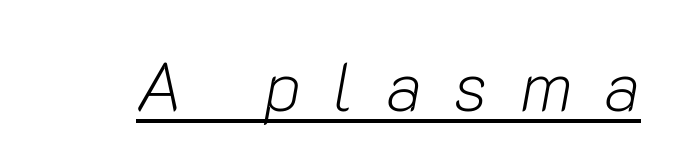
Q: Is the text bold? A: No.
Q: Is the text italic (slanted)? A: Yes, it leans right by about 10 degrees.
Q: Is the text underlined? A: Yes.
Q: Is the spacing between letters normal or unusually wide? A: Unusually wide.
Q: Width (condensed, normal, or wide)? A: Normal.
Q: Stroke contrast? A: Low.
Q: x-height? A: Medium.
Q: Monospaced? A: No.
